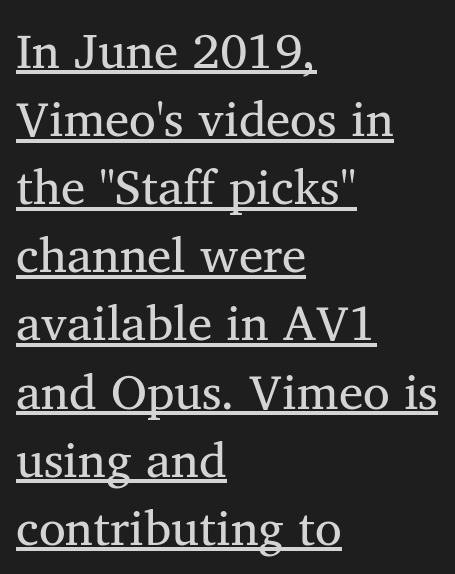
The image shows 49 px serif type, upright; set left-aligned, normal line spacing (1.39x), normal letter spacing, underlined; medium stroke contrast and a medium x-height.
